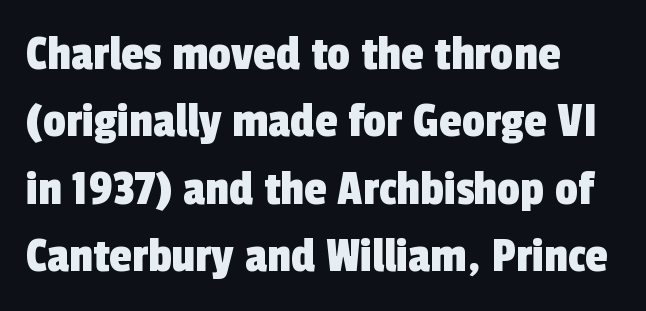
Do the characters align in a grid? No, the font is proportional. Serif or sans? Sans — the stroke terminals are bare. Nobody touched the tracking dial on this one. Whoever set this chose a conventional vertical rhythm. The paragraph has a hard left edge and a soft right edge. Has an underline been added? It has not.
